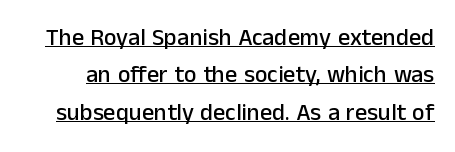
Underlined type. This is the regular roman posture of the typeface. The horizontal fit of the characters is conventional and even. A typesetter would call this leading conventional body-copy spacing.
